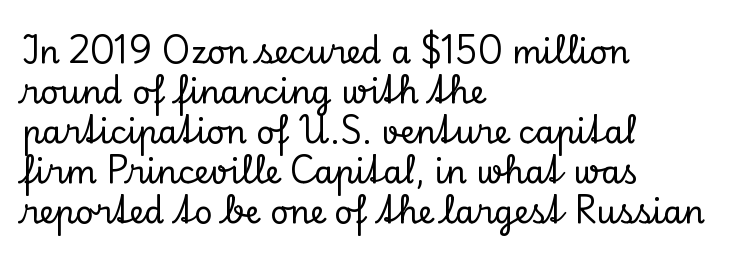
The image shows 32 px text type, upright; set left-aligned, normal line spacing (1.25x), normal letter spacing, not underlined; low stroke contrast and a small x-height.
